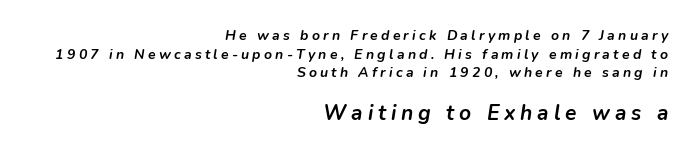
The image shows 21 px bold type, italic (leaning right); set right-aligned, normal line spacing (1.33x), unusually wide letter spacing (+0.23 em), not underlined; the second (bottom) block is 1.5x larger.
